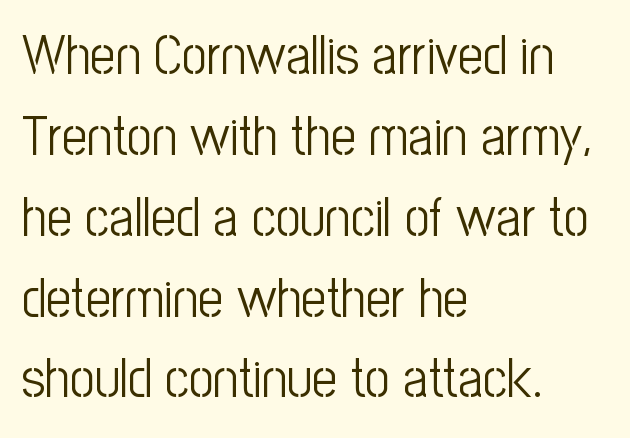
The image shows 55 px light, condensed sans-serif type, upright; set left-aligned, normal line spacing (1.47x), normal letter spacing, not underlined; low stroke contrast and a medium x-height.
